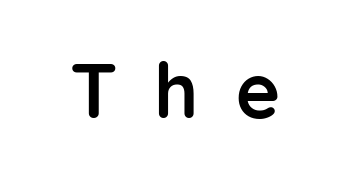
The baseline area is clear. The rendering shows plain stroke endings on the letterforms — a sans-serif design. The glyphs have the mass of a bold cut. These lines are rendered in a variable-pitch font.
